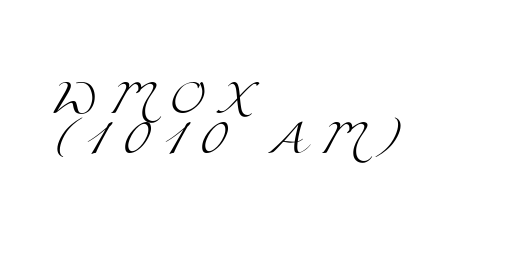
A light-to-regular cut is what we see here. The tracking reads as deliberately expanded to a designer's eye. Quick note: interline space is minimal. The letters advance in unequal steps, a hallmark of proportional type.
